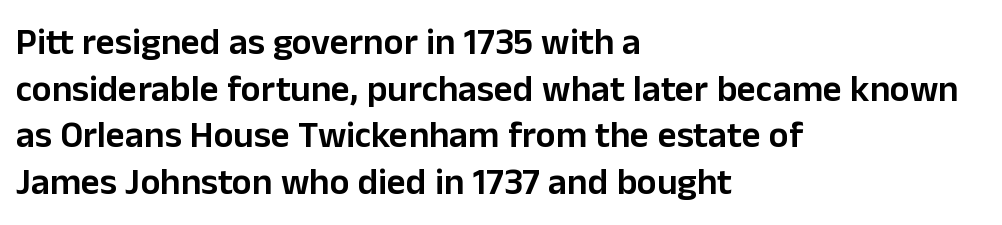
No feet cap the strokes, marking this as sans-serif type. The compositor pushed each line to the left boundary. Rule under the text: the space is simply empty. Evenly set lines give the paragraph a standard silhouette. Tracking here is standard; glyphs follow each other at the usual distance.
